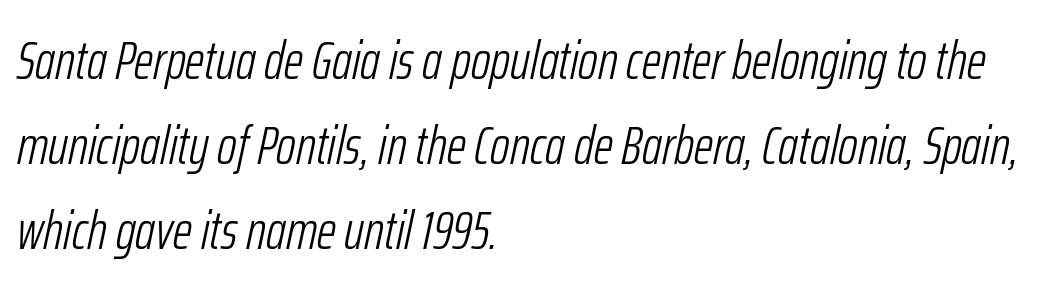
The image shows 54 px light, condensed type, italic (leaning right); set left-aligned, normal line spacing (1.57x), normal letter spacing, not underlined; low stroke contrast and a medium x-height.
